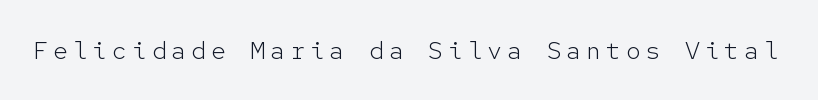
The type sits square on the baseline with zero lean. The strip under each line holds only bare page. Stroke thickness stays within the range of a standard reading face or lighter.
